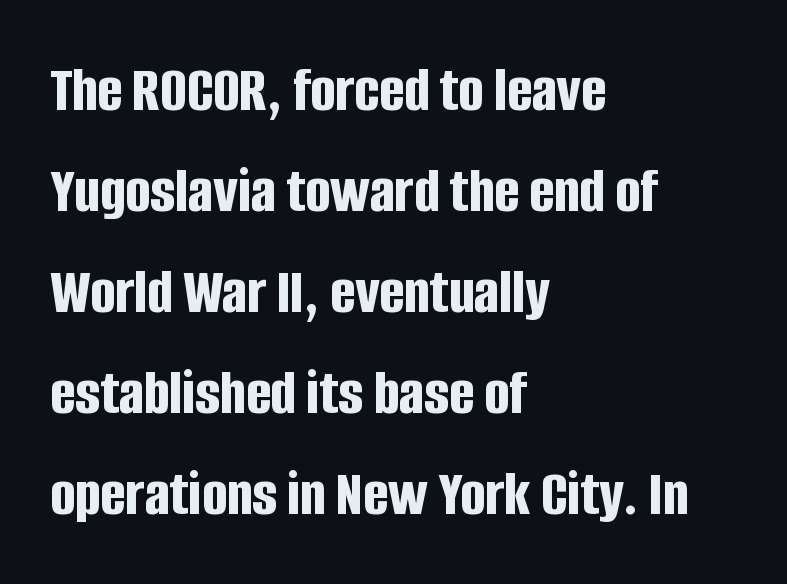
The font family rendered here belongs to the sans-serif group. Pretty heavy lettering here — definitely bold. Reading down the column, the eye jumps a familiar distance to each next line. Visually the block forms a straight wall on the left and a jagged coastline on the right. The space directly below the letters is spotless.
